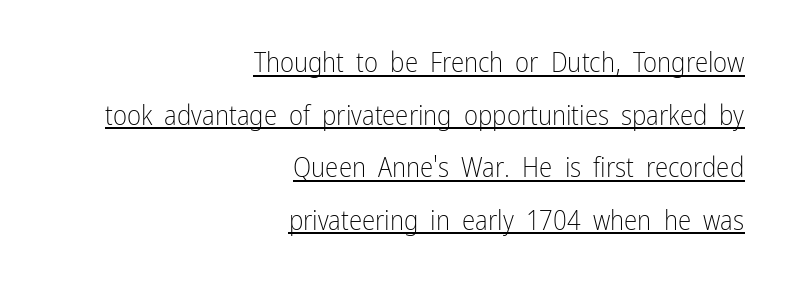
The image shows 27 px text type, upright; set right-aligned, loose line spacing (1.95x), normal letter spacing, underlined.
